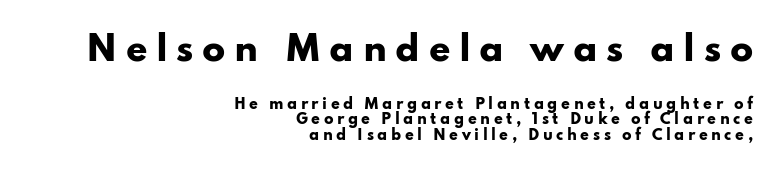
Q: Is the text bold? A: Yes.
Q: Is the text italic (slanted)? A: No, it is upright.
Q: Is the typeface a serif or a sans-serif typeface? A: Sans-serif.
Q: Is the text underlined? A: No.
Q: How is the paragraph aligned? A: Right-aligned.
Q: Is the spacing between letters normal or unusually wide? A: Unusually wide.
Q: Is the spacing between lines tight, normal or loose? A: Tight.
Q: Which block of text is set in a larger size, the first (top) or the second (bottom)? A: The first (top) one.
Q: Width (condensed, normal, or wide)? A: Wide.
Q: Stroke contrast? A: Low.
Q: x-height? A: Small.
Q: Monospaced? A: No.
